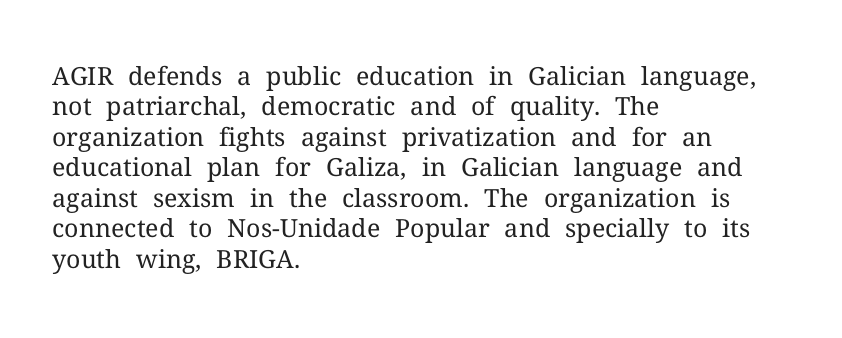
Q: Is the text bold? A: No.
Q: Is the text italic (slanted)? A: No, it is upright.
Q: Is the text underlined? A: No.
Q: How is the paragraph aligned? A: Left-aligned.
Q: Is the spacing between letters normal or unusually wide? A: Normal.
